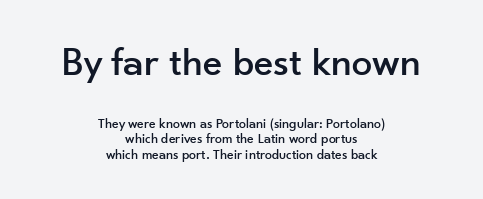
{"serif": "no", "italic": "no", "width": "normal", "stroke_contrast": "low", "x_height": "small", "monospaced": "no", "underline": "no", "align": "center", "line_spacing": "tight", "line_spacing_ratio": 1.1, "letter_spacing": "normal", "letter_spacing_em": 0.0, "larger_block": "first", "size_ratio": 2.93, "glyph_px": 41}
